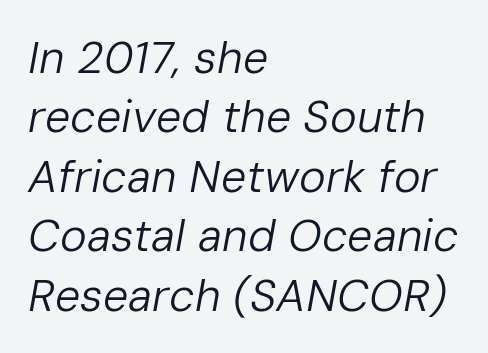
Q: Is the text bold? A: No.
Q: Is the text italic (slanted)? A: Yes, it leans right by about 10 degrees.
Q: Is the text underlined? A: No.
Q: How is the paragraph aligned? A: Left-aligned.
Q: Is the spacing between letters normal or unusually wide? A: Normal.
Q: Is the spacing between lines tight, normal or loose? A: Normal.
Q: Width (condensed, normal, or wide)? A: Normal.
Q: Stroke contrast? A: Low.
Q: x-height? A: Medium.
Q: Monospaced? A: No.
